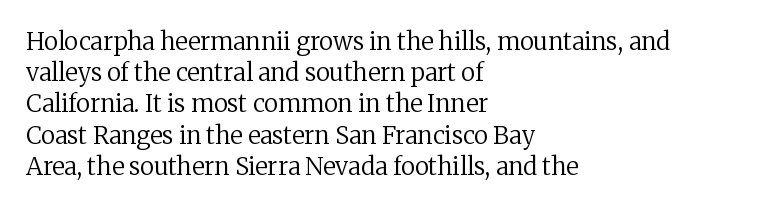
The image shows 24 px text type, upright; set left-aligned, normal line spacing (1.3x), normal letter spacing, not underlined.
